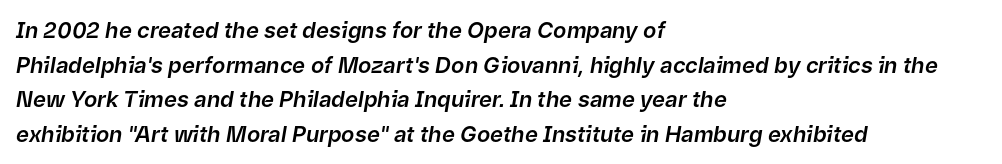
The passage shown has conventional tracking throughout. Style check: oblique. A clean baseline with only descenders dipping below it. This rendering uses left alignment, leaving the right contour irregular. In terms of leading, this rendering sits right in the middle.
